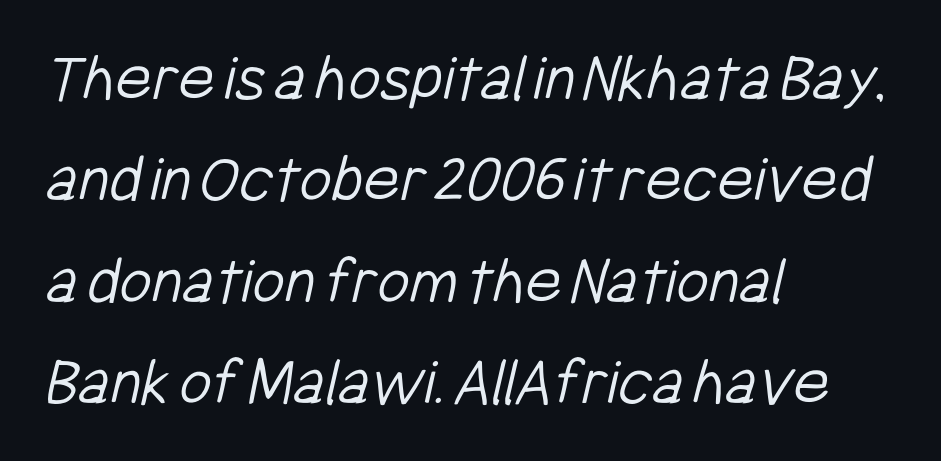
The typesetting does not lean heavy: it is not bold. Descenders are the only things crossing below the line. Nope, no serifs anywhere on these letters. This block has exactly the height ordinary leading produces.
